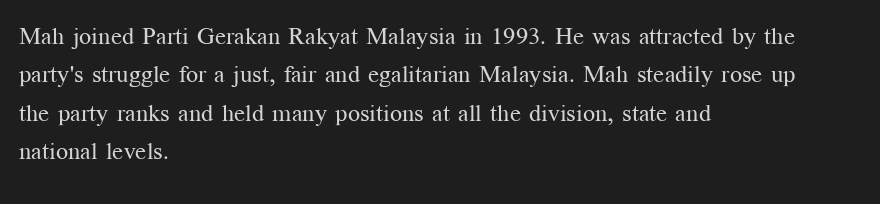
The image shows 24 px text type, upright; set left-aligned, normal line spacing (1.6x), normal letter spacing, not underlined.
